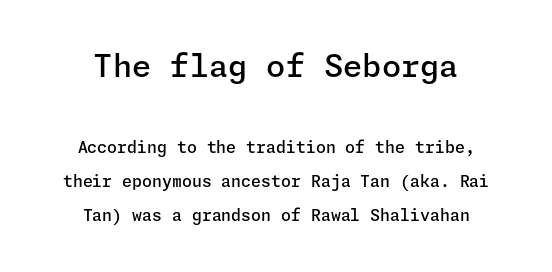
Q: Is the text bold? A: Semi-bold.
Q: Is the text italic (slanted)? A: No, it is upright.
Q: Is the typeface a serif or a sans-serif typeface? A: Sans-serif.
Q: Is the text underlined? A: No.
Q: How is the paragraph aligned? A: Centered.
Q: Is the spacing between letters normal or unusually wide? A: Normal.
Q: Is the spacing between lines tight, normal or loose? A: Loose.
Q: Which block of text is set in a larger size, the first (top) or the second (bottom)? A: The first (top) one.
Q: Width (condensed, normal, or wide)? A: Normal.
Q: Stroke contrast? A: Low.
Q: x-height? A: Medium.
